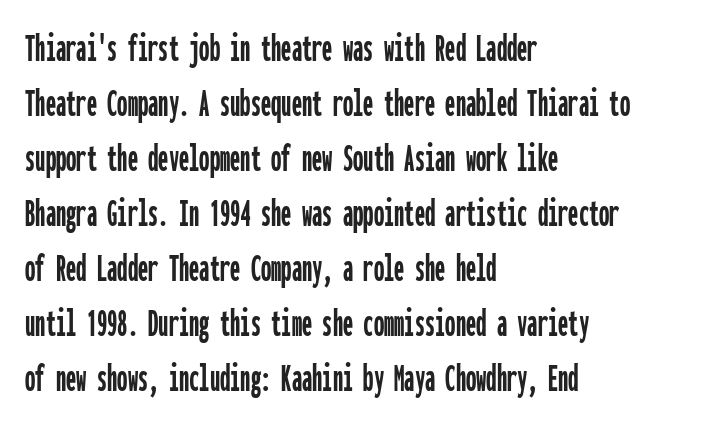
{"serif": "no", "italic": "no", "width": "condensed", "stroke_contrast": "low", "x_height": "medium", "monospaced": "yes", "underline": "no", "align": "left", "line_spacing": "normal", "line_spacing_ratio": 1.34, "letter_spacing": "normal", "letter_spacing_em": 0.0, "glyph_px": 41}
